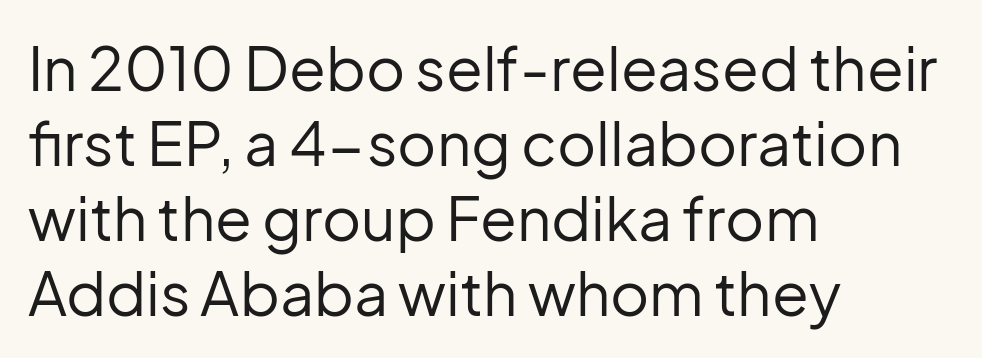
The image shows 60 px regular-weight sans-serif type, upright; set left-aligned, normal line spacing (1.25x), normal letter spacing, not underlined; low stroke contrast and a medium x-height.
